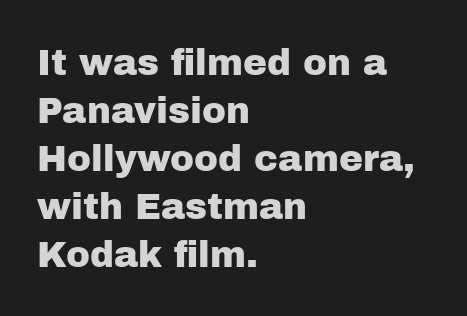
Q: Is the text italic (slanted)? A: No, it is upright.
Q: Is the typeface a serif or a sans-serif typeface? A: Sans-serif.
Q: Is the text underlined? A: No.
Q: How is the paragraph aligned? A: Left-aligned.
Q: Is the spacing between letters normal or unusually wide? A: Normal.
Q: Is the spacing between lines tight, normal or loose? A: Normal.
Q: Width (condensed, normal, or wide)? A: Normal.
Q: Stroke contrast? A: Low.
Q: x-height? A: Medium.
Q: Monospaced? A: No.
